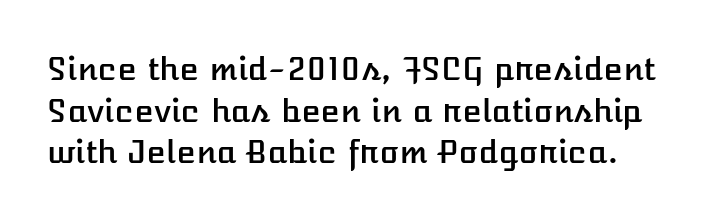
{"italic": "no", "width": "normal", "stroke_contrast": "low", "x_height": "medium", "monospaced": "no", "underline": "no", "line_spacing": "normal", "line_spacing_ratio": 1.3, "letter_spacing": "normal", "letter_spacing_em": 0.0, "glyph_px": 32}
